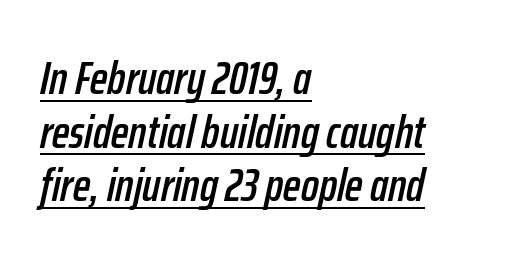
The image shows 47 px condensed type, italic (leaning right); set left-aligned, tight line spacing (1.14x), normal letter spacing, underlined; low stroke contrast and a medium x-height.
